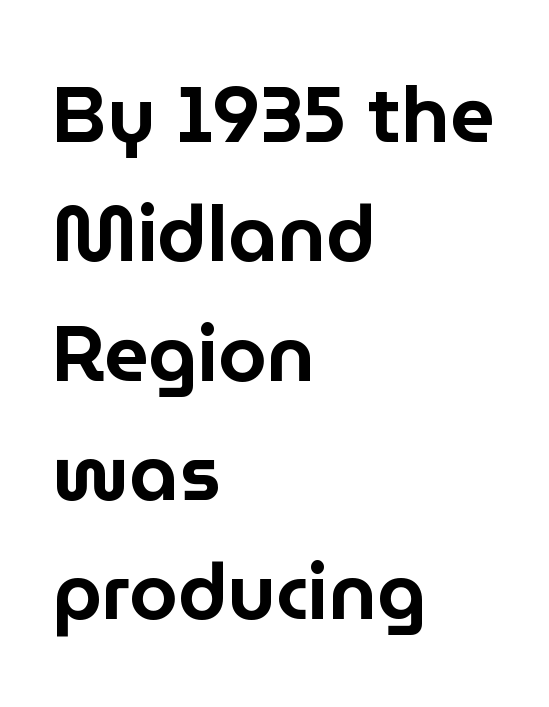
The image shows 78 px sans-serif type, upright; set left-aligned, normal line spacing (1.53x), normal letter spacing, not underlined; low stroke contrast and a medium x-height.
